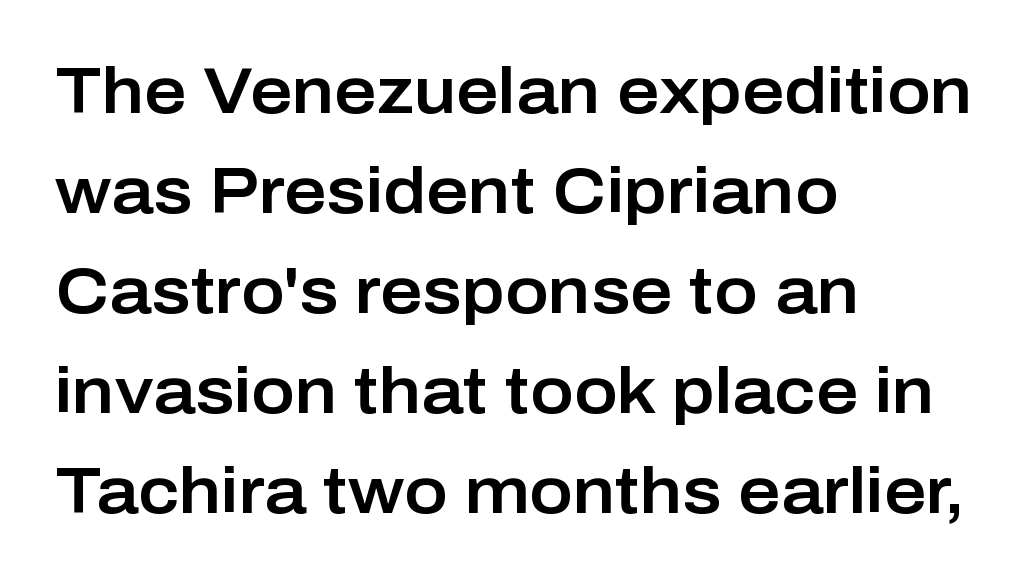
Q: Is the text italic (slanted)? A: No, it is upright.
Q: Is the typeface a serif or a sans-serif typeface? A: Sans-serif.
Q: Is the text underlined? A: No.
Q: How is the paragraph aligned? A: Left-aligned.
Q: Is the spacing between letters normal or unusually wide? A: Normal.
Q: Is the spacing between lines tight, normal or loose? A: Normal.
Q: Width (condensed, normal, or wide)? A: Normal.
Q: Stroke contrast? A: Low.
Q: x-height? A: Medium.
Q: Monospaced? A: No.
